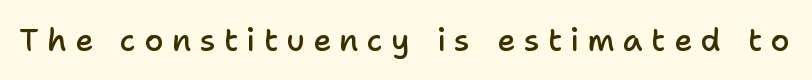
Letter spacing: wide. These lines are composed in type without serifs. The rendering uses natural spacing where letterforms have individual widths. Firm but not heavy-handed strokes: this text is semibold.
